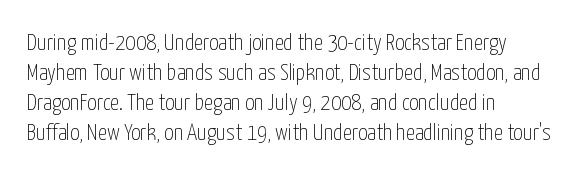
Teacher's note: observe the even left margin — that is flush-left alignment. Does extra space separate the letters? No, they use regular spacing. In terms of posture, this sample is upright. The glyphs are unaccompanied by any horizontal stroke below them. The lines sit at an ordinary, default distance from one another.
